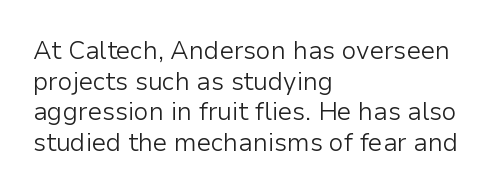
The image shows 25 px text type, upright; set left-aligned, line spacing 1.23x, normal letter spacing, not underlined.
